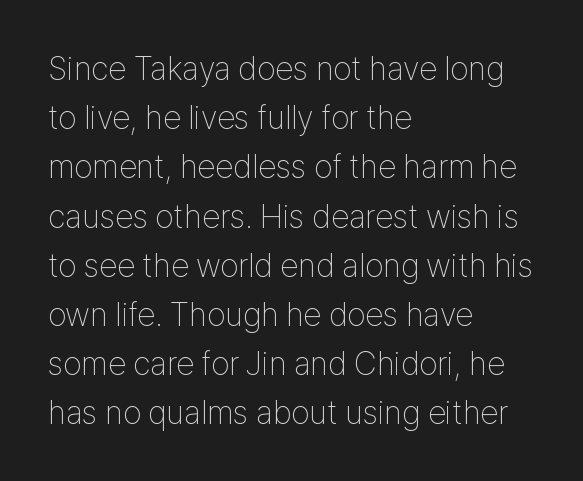
The strokes carry an ordinary text weight at most. The font's upright variant was chosen for this text. Think of a printed novel: that variable character pitch is what you see here. Letters rest on an invisible, unmarked baseline. Look at the bottom of the vertical strokes: they stop flat, with no serifs.
